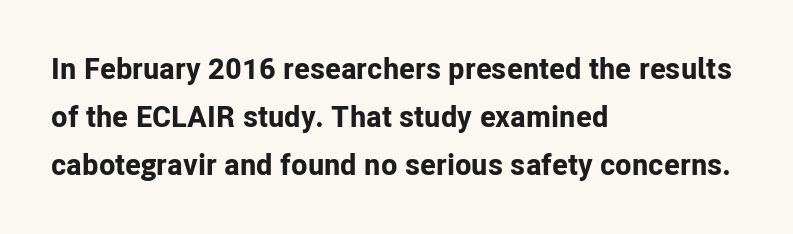
Is there much room between lines? A standard amount, neither cramped nor airy. I'd call this a sans setting — the letters go barefoot. Short and long lines alike share a common starting point at left. Honestly, the letter spacing is just normal — you wouldn't notice it. Here the designer chose a conventional face with non-uniform glyph widths.
